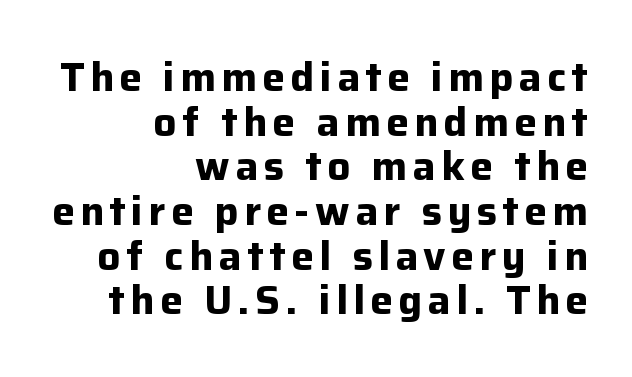
You could barely slide anything between these rows. Observe the absence of serifs on each vertical stroke in this sample. Any mark beneath the type? The region is blank. Is there any slant? The stems are plumb. This is heavy type, rendered in bold.
